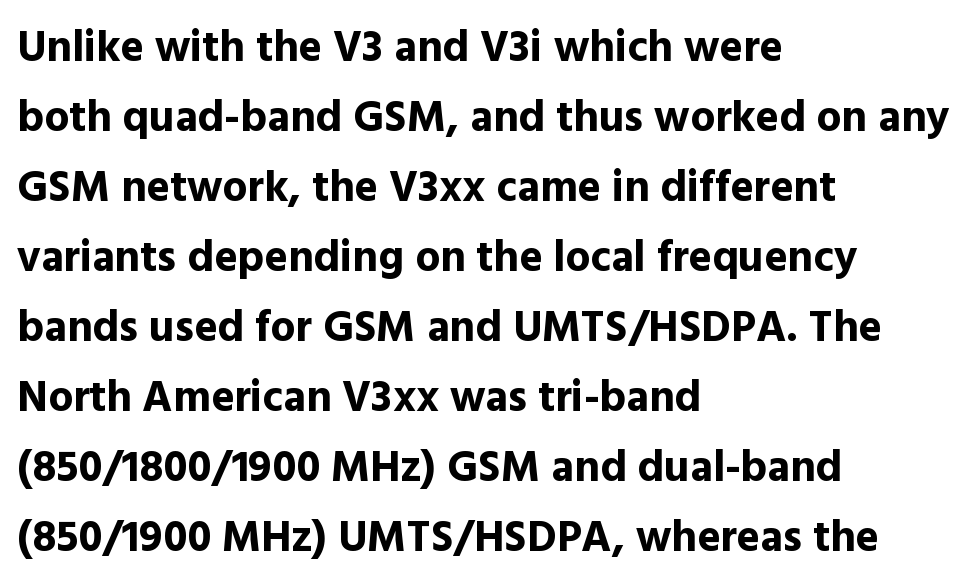
Q: Is the text bold? A: Yes.
Q: Is the text italic (slanted)? A: No, it is upright.
Q: Is the typeface a serif or a sans-serif typeface? A: Sans-serif.
Q: Is the text underlined? A: No.
Q: How is the paragraph aligned? A: Left-aligned.
Q: Is the spacing between letters normal or unusually wide? A: Normal.
Q: Is the spacing between lines tight, normal or loose? A: Normal.
Q: Width (condensed, normal, or wide)? A: Normal.
Q: x-height? A: Medium.
Q: Monospaced? A: No.
